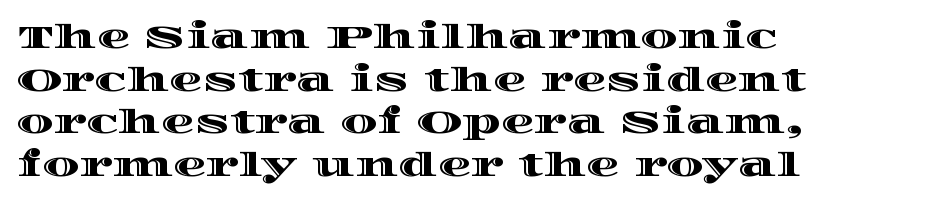
Q: Is the text italic (slanted)? A: No, it is upright.
Q: Is the text underlined? A: No.
Q: How is the paragraph aligned? A: Left-aligned.
Q: Is the spacing between letters normal or unusually wide? A: Normal.
Q: Is the spacing between lines tight, normal or loose? A: Normal.
Q: Width (condensed, normal, or wide)? A: Wide.
Q: x-height? A: Large.
Q: Monospaced? A: No.
